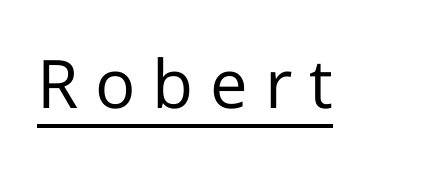
No italicization has been applied; the sample stays upright. This is sans-serif lettering, the kind often seen on screens and signage. The passage shown is typed in a proportional face where columns would drift. The words here are underlined. Is the letter spacing exaggerated? Yes — the characters are pushed far apart. Is the type heavy? It reads as light-to-regular instead.
